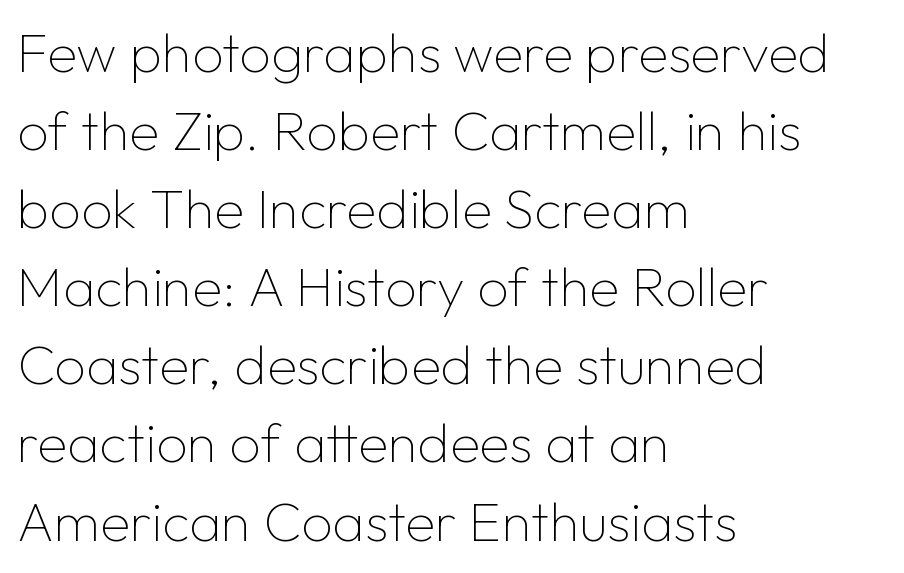
The image shows 55 px thin sans-serif type, upright; set left-aligned, normal line spacing (1.42x), normal letter spacing, not underlined; low stroke contrast and a medium x-height.
